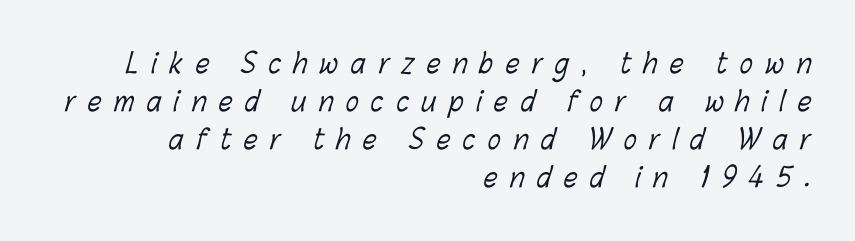
{"bold": "no", "underline": "no", "align": "right", "line_spacing": "normal", "line_spacing_ratio": 1.41, "letter_spacing": "wide", "letter_spacing_em": 0.47, "glyph_px": 27}
